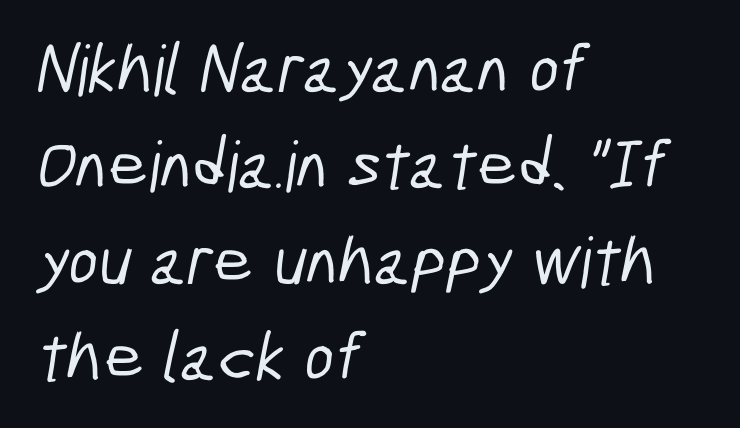
{"serif": "no", "width": "condensed", "stroke_contrast": "low", "x_height": "medium", "monospaced": "no", "underline": "no", "align": "left", "line_spacing": "normal", "line_spacing_ratio": 1.37, "letter_spacing": "normal", "letter_spacing_em": 0.0, "glyph_px": 70}
